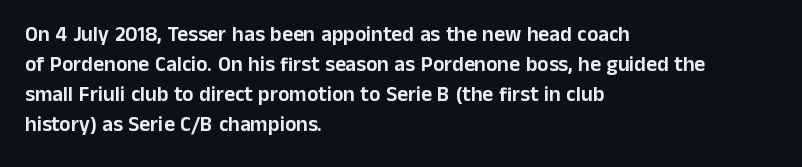
The image shows 21 px text type, upright; set left-aligned, normal line spacing (1.43x), normal letter spacing, not underlined.
